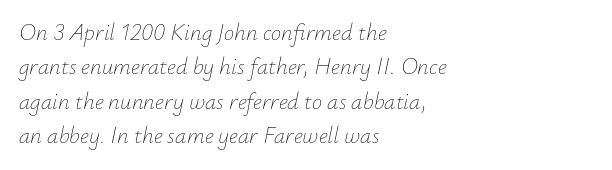
{"italic": "yes", "lean": "right", "slant_degrees": 12, "bold": "no", "underline": "no", "align": "left", "line_spacing": "normal", "line_spacing_ratio": 1.5, "letter_spacing": "normal", "letter_spacing_em": 0.0, "glyph_px": 23}
